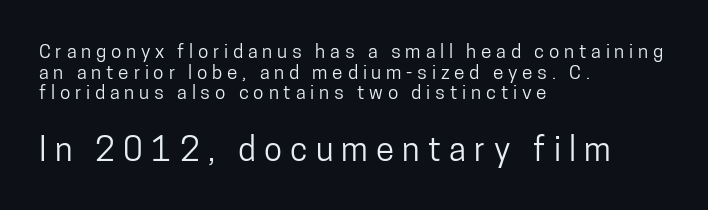
This block would grow much taller if given ordinary leading; it's compressed now. Substantial extra tracking has been applied to these lines. Each letter keeps its own natural width here, so spacing adapts to shape. Where is the straight margin? On the left.
